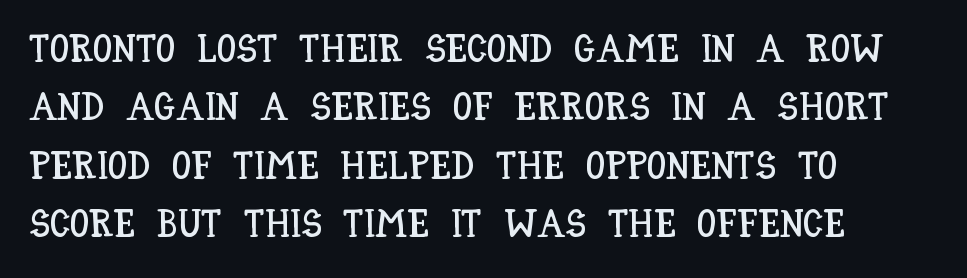
The passage shown is typed in a proportional face where columns would drift. The font's upright variant was chosen for this text. The line texture is even and compact thanks to regular tracking. Has an underline been added? It has not.
